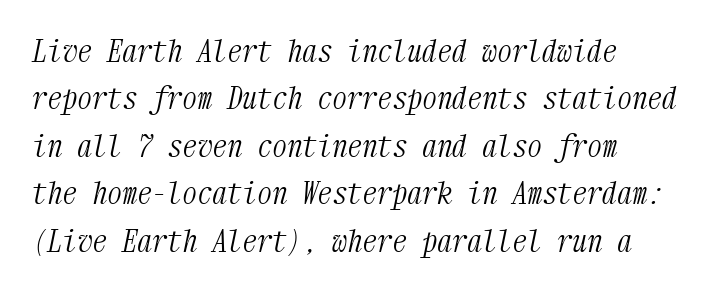
The image shows 30 px light, condensed serif type, italic (leaning right), monospaced; set left-aligned, normal line spacing (1.58x), normal letter spacing, not underlined; medium stroke contrast and a medium x-height.
